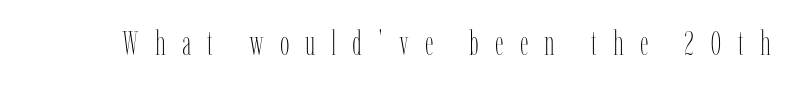
The image shows 34 px thin, condensed type, upright; set unusually wide letter spacing (+0.47 em), not underlined; low stroke contrast and a medium x-height.
